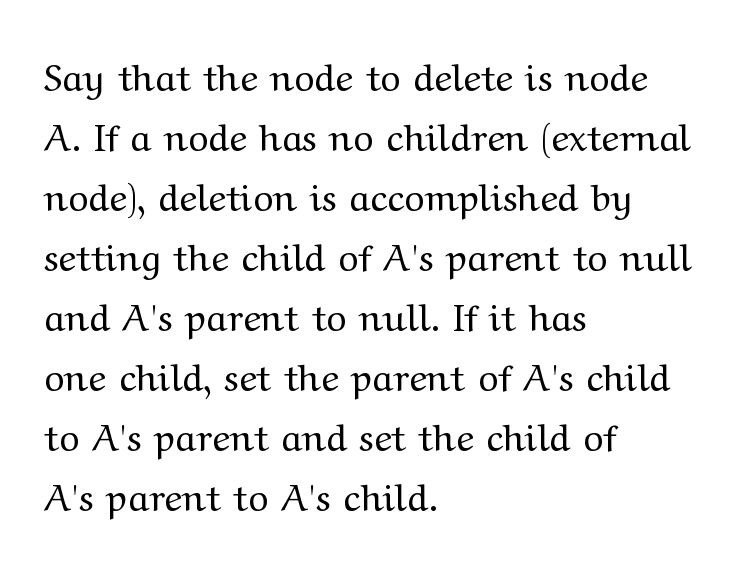
Horizontal bands of white between lines are of average thickness. Does the type have serifs? Yes, each stem ends in a small foot. Rendered with straight, roman letterforms. Compared with typical body copy, the letter spacing here is the same.
